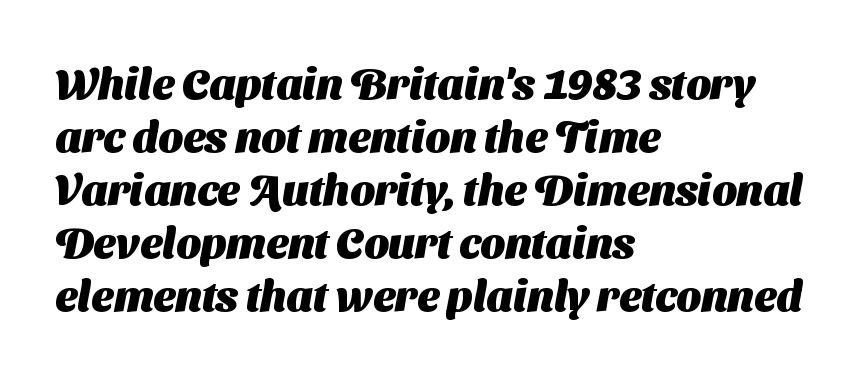
The image shows 43 px heavy sans-serif type; set left-aligned, line spacing 1.23x, normal letter spacing, not underlined; medium stroke contrast and a medium x-height.
